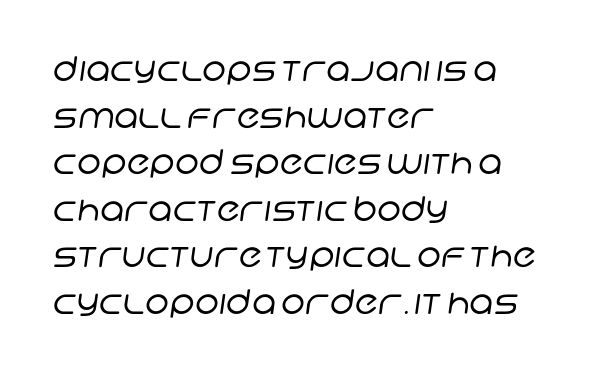
{"serif": "no", "bold": "no", "weight": "regular", "width": "normal", "stroke_contrast": "low", "x_height": "large", "monospaced": "no", "underline": "no", "align": "left", "line_spacing": "normal", "line_spacing_ratio": 1.37, "letter_spacing": "normal", "letter_spacing_em": 0.0, "glyph_px": 34}
